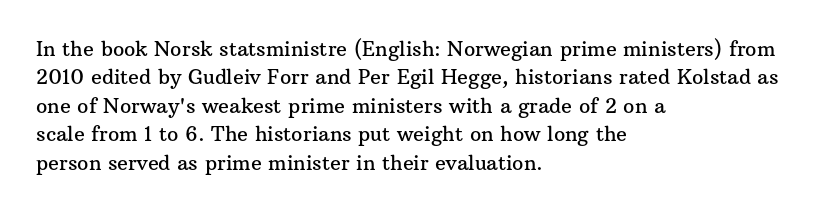
Reading down the block, your eye returns to a fixed left position each line. What stands out about the letter spacing? Nothing — it is the standard amount. The specimen reads as upright at a glance. The designer left line spacing at the default.
